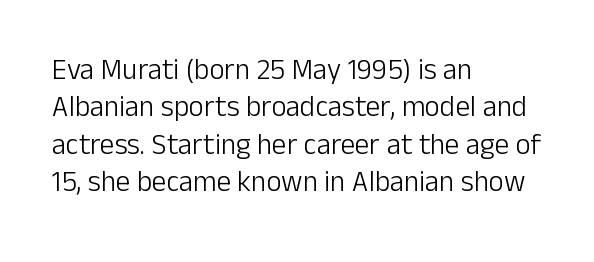
Q: Is the text bold? A: No.
Q: Is the text italic (slanted)? A: No, it is upright.
Q: Is the typeface a serif or a sans-serif typeface? A: Sans-serif.
Q: Is the text underlined? A: No.
Q: How is the paragraph aligned? A: Left-aligned.
Q: Is the spacing between letters normal or unusually wide? A: Normal.
Q: Is the spacing between lines tight, normal or loose? A: Normal.
Q: Width (condensed, normal, or wide)? A: Normal.
Q: Stroke contrast? A: Low.
Q: x-height? A: Medium.
Q: Monospaced? A: No.
